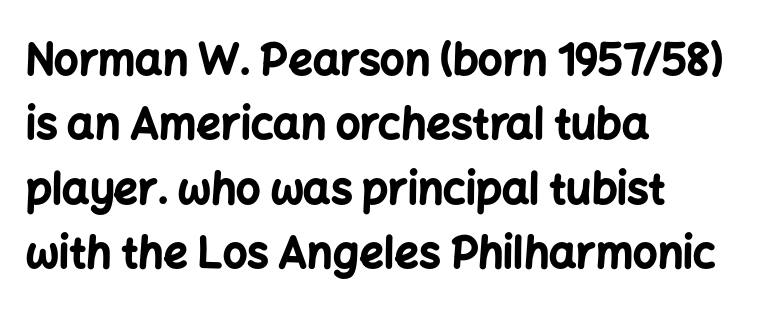
The image shows 43 px bold sans-serif type, upright; set left-aligned, normal line spacing (1.5x), normal letter spacing, not underlined; low stroke contrast and a medium x-height.
